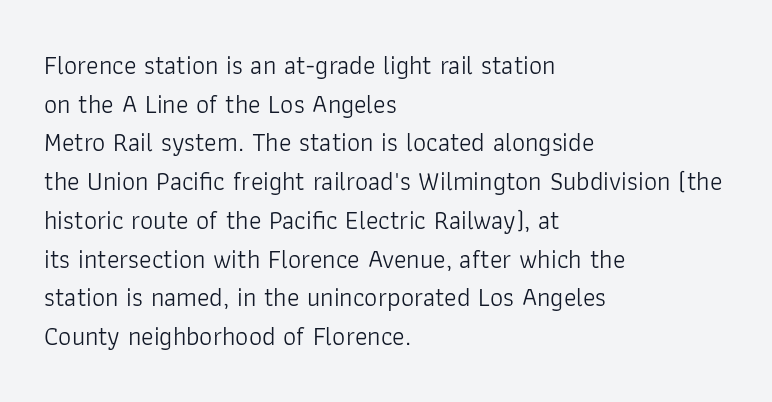
{"italic": "no", "bold": "no", "underline": "no", "align": "left", "line_spacing": "normal", "line_spacing_ratio": 1.49, "letter_spacing": "normal", "letter_spacing_em": 0.0, "glyph_px": 26}
